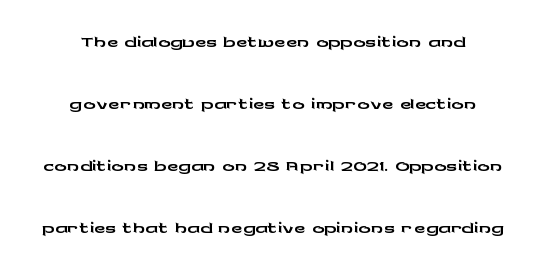
Q: Is the text italic (slanted)? A: No, it is upright.
Q: Is the typeface a serif or a sans-serif typeface? A: Sans-serif.
Q: Is the text underlined? A: No.
Q: How is the paragraph aligned? A: Centered.
Q: Is the spacing between letters normal or unusually wide? A: Normal.
Q: Is the spacing between lines tight, normal or loose? A: Loose.
Q: Width (condensed, normal, or wide)? A: Wide.
Q: Stroke contrast? A: Low.
Q: x-height? A: Medium.
Q: Monospaced? A: No.
